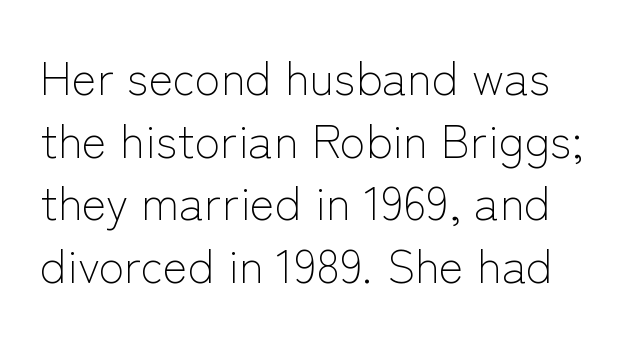
Q: Is the text bold? A: No.
Q: Is the text italic (slanted)? A: No, it is upright.
Q: Is the typeface a serif or a sans-serif typeface? A: Sans-serif.
Q: Is the text underlined? A: No.
Q: Is the spacing between letters normal or unusually wide? A: Normal.
Q: Is the spacing between lines tight, normal or loose? A: Normal.
Q: Width (condensed, normal, or wide)? A: Normal.
Q: Stroke contrast? A: Low.
Q: x-height? A: Medium.
Q: Monospaced? A: No.
